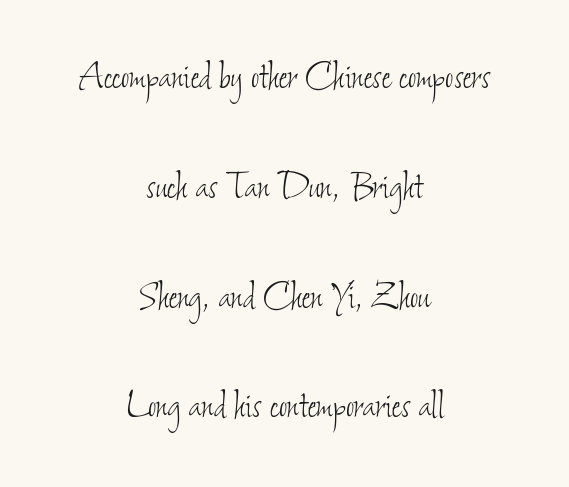
Q: Is the text bold? A: No.
Q: Is the text underlined? A: No.
Q: How is the paragraph aligned? A: Centered.
Q: Is the spacing between letters normal or unusually wide? A: Normal.
Q: Is the spacing between lines tight, normal or loose? A: Loose.
Q: Width (condensed, normal, or wide)? A: Condensed.
Q: Stroke contrast? A: Low.
Q: x-height? A: Small.
Q: Monospaced? A: No.
